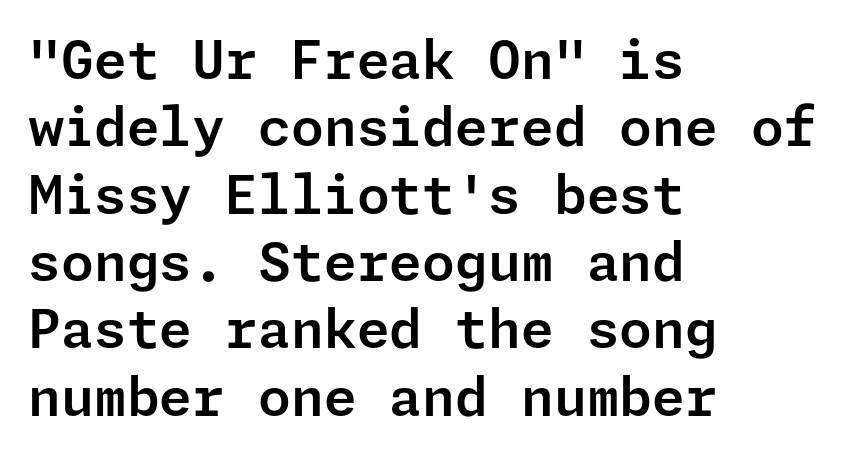
The image shows 53 px sans-serif type, upright; set left-aligned, normal line spacing (1.27x), normal letter spacing, not underlined; low stroke contrast and a medium x-height.
